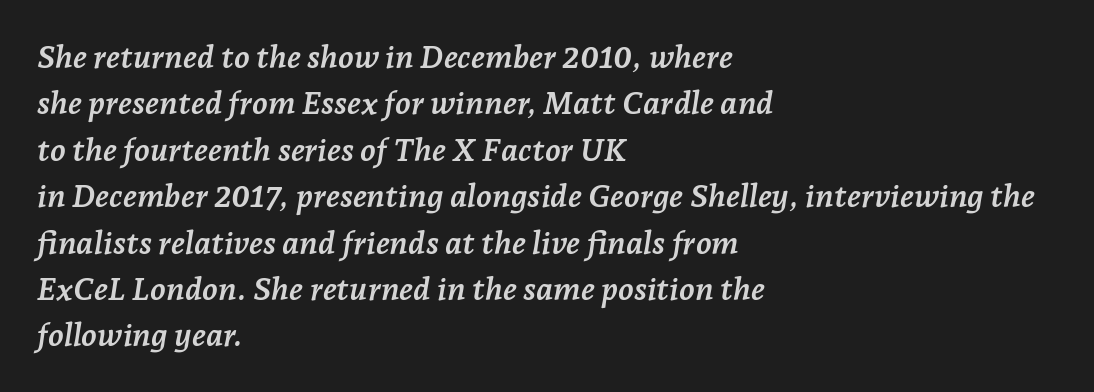
{"serif": "yes", "italic": "yes", "lean": "right", "slant_degrees": 7, "bold": "yes", "weight": "semibold", "width": "normal", "stroke_contrast": "low", "x_height": "medium", "monospaced": "no", "underline": "no", "align": "left", "line_spacing": "normal", "line_spacing_ratio": 1.45, "letter_spacing": "normal", "letter_spacing_em": 0.0, "glyph_px": 32}
